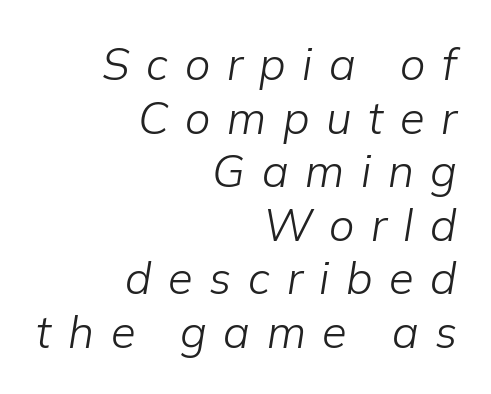
Compared with typical body copy, the letter spacing here is much looser. Note the varied advance widths — an 'i' is clearly narrower than an 'm'. Quick note: underline off. These lines are set flush right with a ragged left edge. Does the lettering tilt? It does — this is italic.
